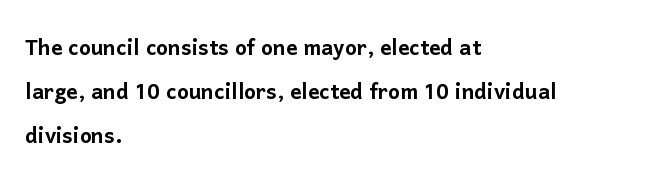
The image shows 28 px sans-serif type, upright; set left-aligned, normal line spacing (1.57x), normal letter spacing, not underlined; low stroke contrast and a medium x-height.
